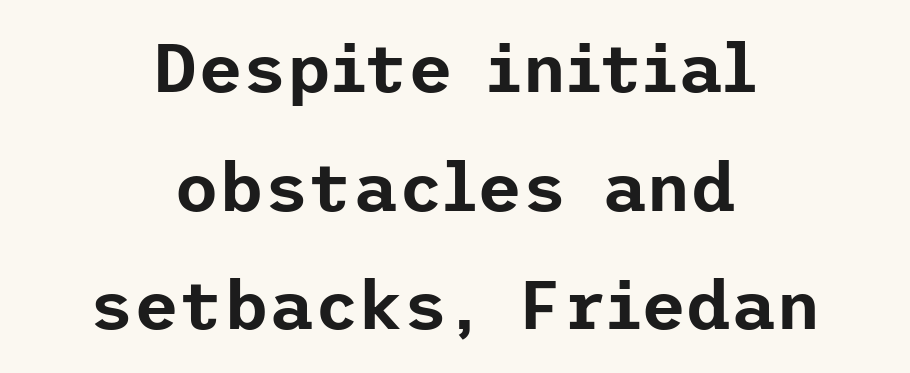
The image shows 69 px sans-serif type, upright; set centered, line spacing 1.72x, normal letter spacing, not underlined; low stroke contrast and a medium x-height.
